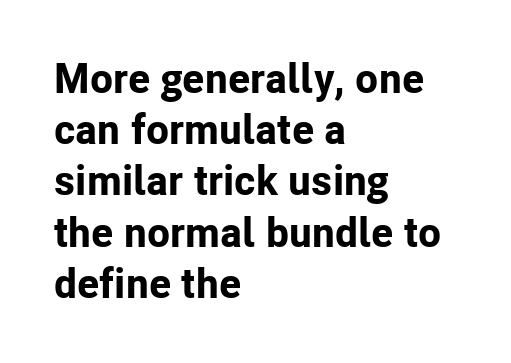
The passage is arranged the way most books set body copy — flush left. Nobody drew a line under any word here. Summary of weight: heavy, a full bold. Typographically, this falls in the sans-serif category. Italic? Not at all — the glyphs are vertical.
